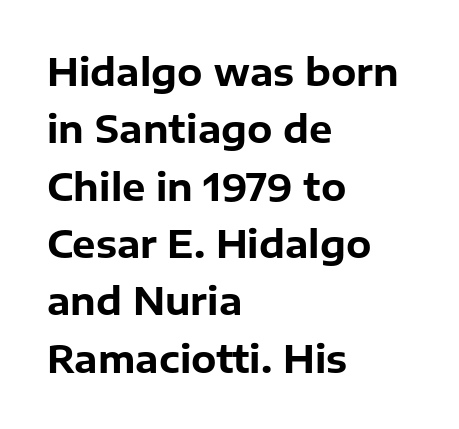
The image shows 37 px bold sans-serif type, upright; set left-aligned, normal line spacing (1.55x), normal letter spacing, not underlined; low stroke contrast and a medium x-height.
